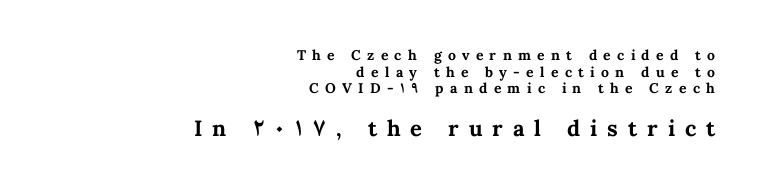
The image shows 22 px bold type, upright; set right-aligned, line spacing 1.18x, unusually wide letter spacing (+0.45 em), not underlined; the second (bottom) block is 1.57x larger.
